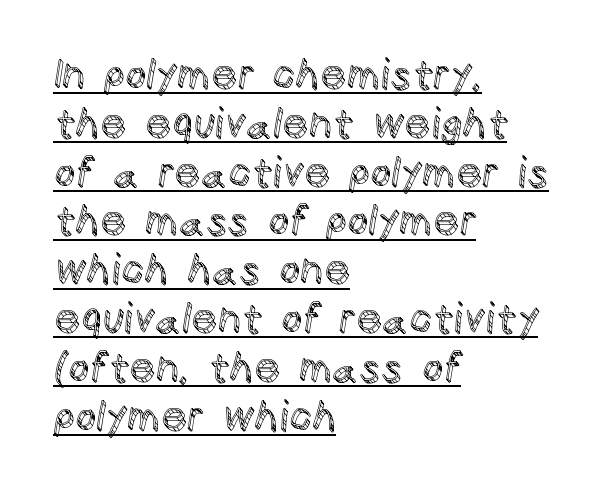
{"width": "normal", "x_height": "large", "monospaced": "no", "underline": "yes", "align": "left", "line_spacing_ratio": 1.19, "letter_spacing": "normal", "letter_spacing_em": 0.0, "glyph_px": 41}
